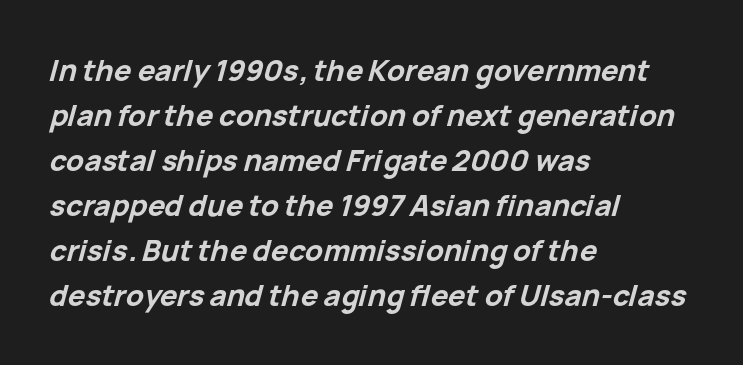
When letters slant like this, we call the style italic. The baseline area is clear. Compared with typical body copy, the letter spacing here is the same. These words are printed bold, with thick strokes throughout. Reading down the block, your eye returns to a fixed left position each line.
